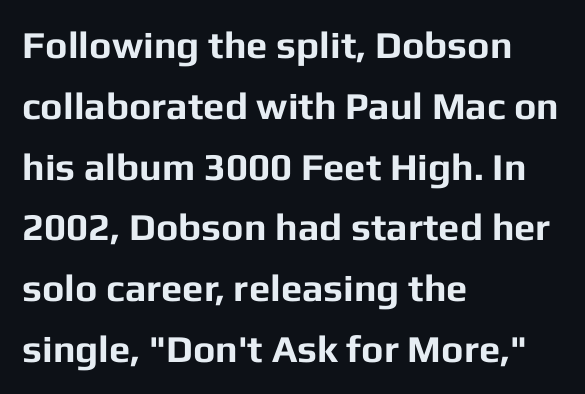
Q: Is the text bold? A: Yes.
Q: Is the text italic (slanted)? A: No, it is upright.
Q: Is the typeface a serif or a sans-serif typeface? A: Sans-serif.
Q: Is the text underlined? A: No.
Q: How is the paragraph aligned? A: Left-aligned.
Q: Is the spacing between letters normal or unusually wide? A: Normal.
Q: Is the spacing between lines tight, normal or loose? A: Normal.
Q: Width (condensed, normal, or wide)? A: Normal.
Q: Stroke contrast? A: Low.
Q: x-height? A: Medium.
Q: Monospaced? A: No.
